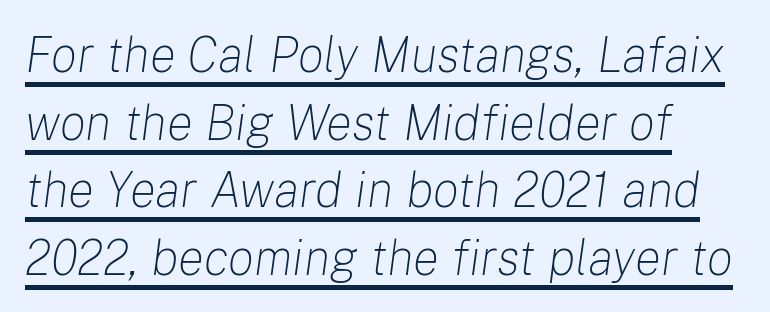
The words here are underlined. Does the leading feel generous? No, just average. The passage shown is typed in a proportional face where columns would drift. Layout note: lines flush left. Every character sits at an angle, as italics do.
